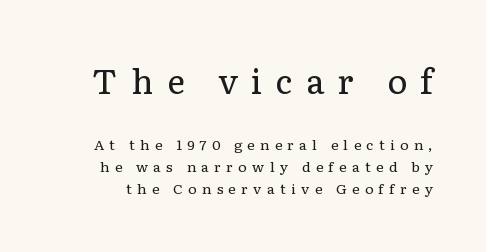
Q: Is the text bold? A: No.
Q: Is the text italic (slanted)? A: No, it is upright.
Q: Is the typeface a serif or a sans-serif typeface? A: Serif.
Q: Is the text underlined? A: No.
Q: Is the spacing between letters normal or unusually wide? A: Unusually wide.
Q: Is the spacing between lines tight, normal or loose? A: Normal.
Q: Which block of text is set in a larger size, the first (top) or the second (bottom)? A: The first (top) one.
Q: Width (condensed, normal, or wide)? A: Normal.
Q: Stroke contrast? A: Low.
Q: x-height? A: Medium.
Q: Monospaced? A: No.
